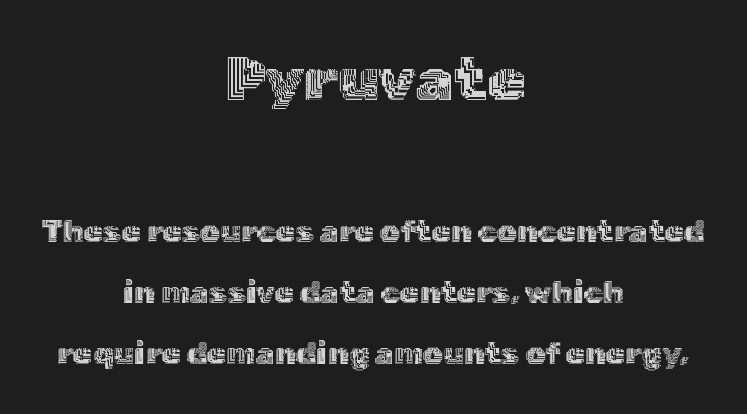
{"italic": "no", "width": "normal", "x_height": "medium", "monospaced": "no", "underline": "no", "align": "center", "line_spacing": "loose", "line_spacing_ratio": 1.96, "letter_spacing": "normal", "letter_spacing_em": 0.0, "larger_block": "first", "size_ratio": 2.0, "glyph_px": 62}
